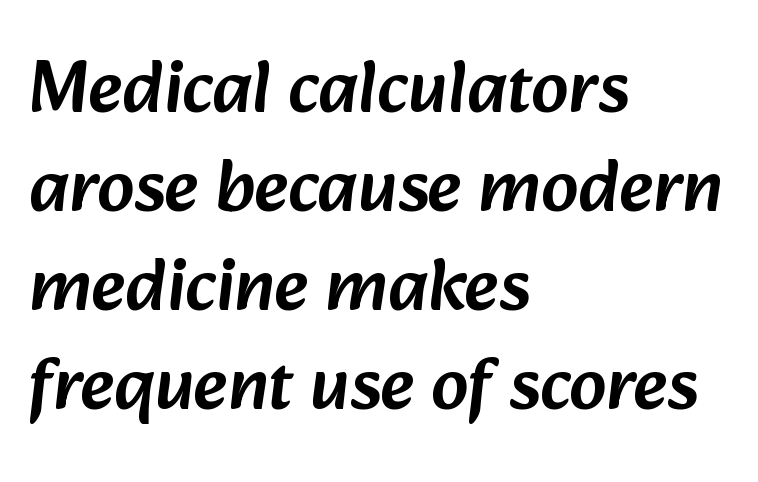
The image shows 74 px sans-serif type; set left-aligned, normal line spacing (1.34x), normal letter spacing, not underlined; low stroke contrast and a medium x-height.
